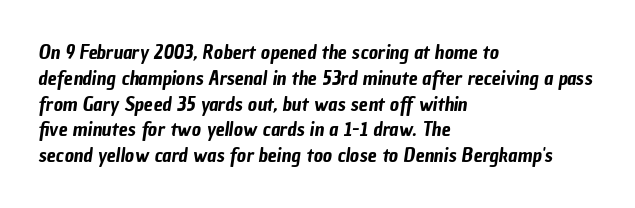
{"underline": "no", "align": "left", "line_spacing": "normal", "line_spacing_ratio": 1.29, "letter_spacing": "normal", "letter_spacing_em": 0.0, "glyph_px": 20}
